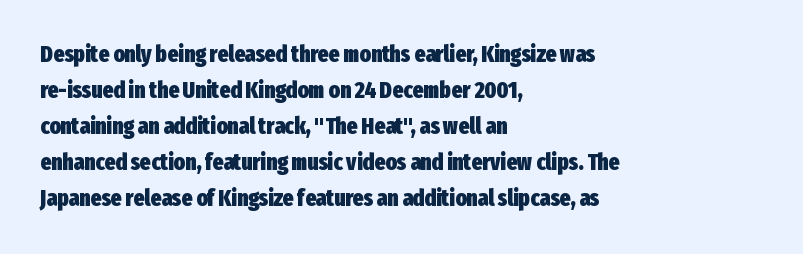
{"italic": "no", "bold": "yes", "underline": "no", "align": "left", "line_spacing": "normal", "line_spacing_ratio": 1.57, "letter_spacing": "normal", "letter_spacing_em": 0.0, "glyph_px": 23}
